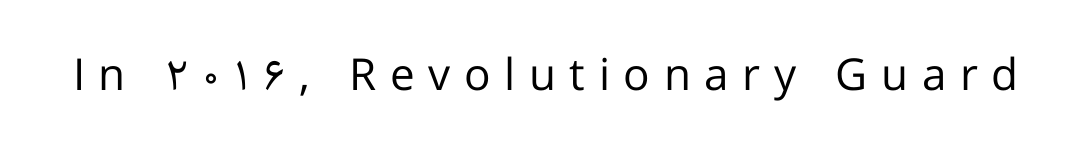
{"serif": "no", "italic": "no", "bold": "no", "weight": "regular", "width": "normal", "stroke_contrast": "low", "x_height": "medium", "monospaced": "no", "underline": "no", "letter_spacing": "wide", "letter_spacing_em": 0.31, "glyph_px": 44}
